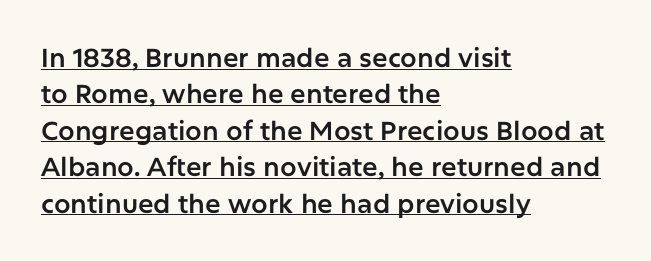
The image shows 26 px text type, upright; set left-aligned, normal line spacing (1.4x), normal letter spacing, underlined.
